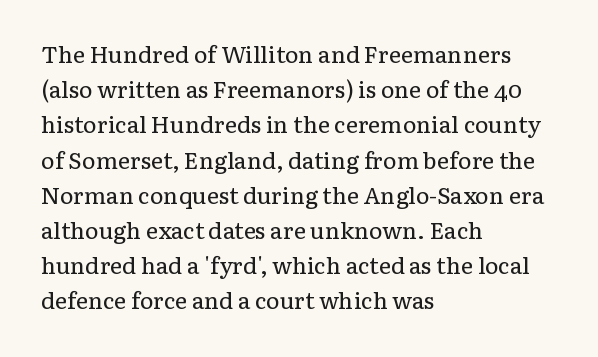
The image shows 23 px text type, upright; set left-aligned, normal line spacing (1.53x), normal letter spacing, not underlined.
